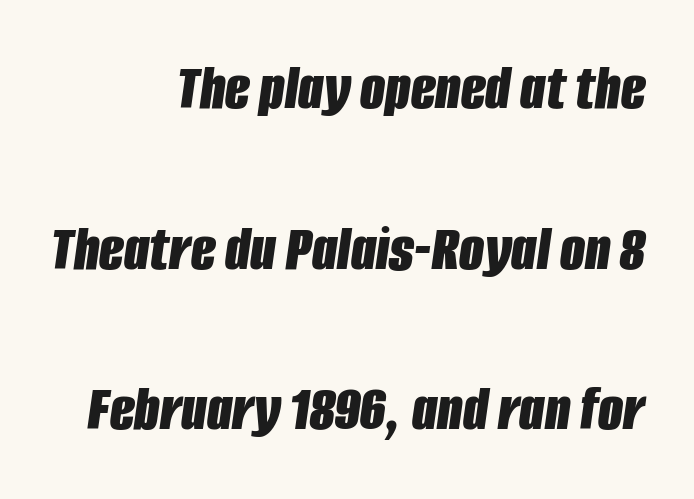
Do the characters align in a grid? No, the font is proportional. The foot of each line stays bare and open. Between one letter and the next there's only the usual sliver of space. The rendering uses a large line-height, opening up the rows.
